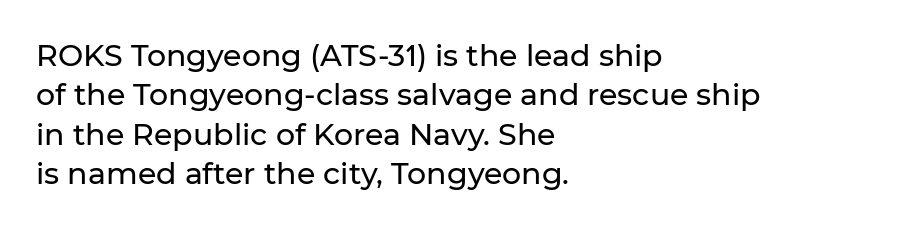
{"serif": "no", "italic": "no", "width": "normal", "stroke_contrast": "low", "x_height": "medium", "monospaced": "no", "underline": "no", "align": "left", "line_spacing": "normal", "line_spacing_ratio": 1.31, "letter_spacing": "normal", "letter_spacing_em": 0.0, "glyph_px": 30}
